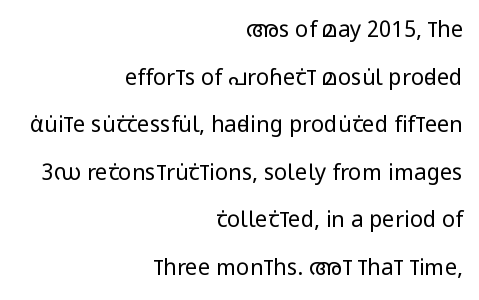
Q: Is the text bold? A: No.
Q: Is the text italic (slanted)? A: No, it is upright.
Q: Is the text underlined? A: No.
Q: How is the paragraph aligned? A: Right-aligned.
Q: Is the spacing between letters normal or unusually wide? A: Normal.
Q: Is the spacing between lines tight, normal or loose? A: Loose.
